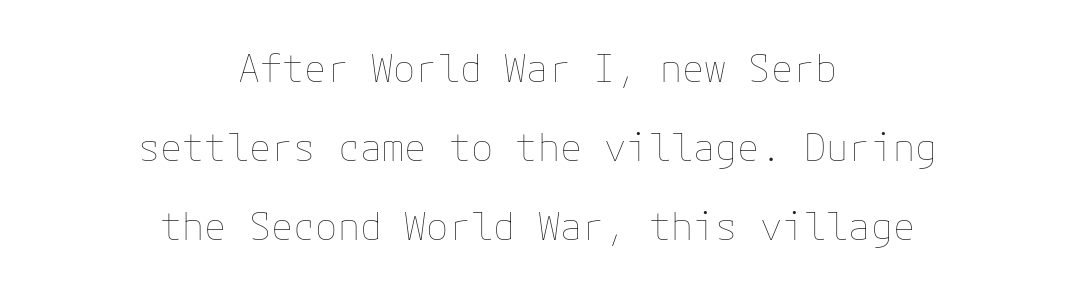
{"italic": "no", "bold": "no", "weight": "thin", "width": "normal", "stroke_contrast": "low", "x_height": "medium", "underline": "no", "align": "center", "line_spacing": "loose", "line_spacing_ratio": 2.14, "letter_spacing": "normal", "letter_spacing_em": 0.0, "glyph_px": 37}
